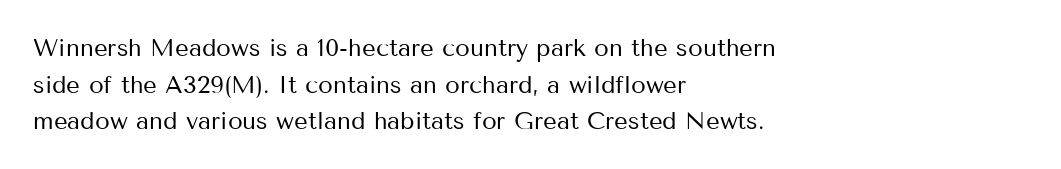
Q: Is the text bold? A: No.
Q: Is the text italic (slanted)? A: No, it is upright.
Q: Is the text underlined? A: No.
Q: How is the paragraph aligned? A: Left-aligned.
Q: Is the spacing between letters normal or unusually wide? A: Normal.
Q: Is the spacing between lines tight, normal or loose? A: Normal.
